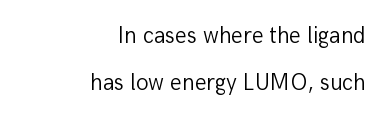
Ascenders rise straight up at ninety degrees. Stems and bowls with no extra thickness — not bold. These lines keep a tight, regular rhythm from letter to letter. Each new line begins a long way beneath the previous one.
